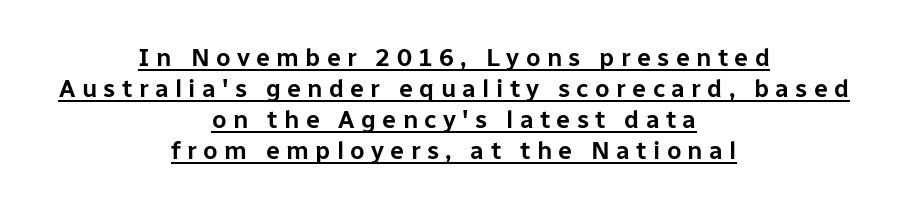
This is roman type, the default non-slanted kind. The rag falls on both sides of this text block equally. The typesetter has applied underlining to the passage shown. Does extra space separate the letters? Yes, quite a lot of it.
